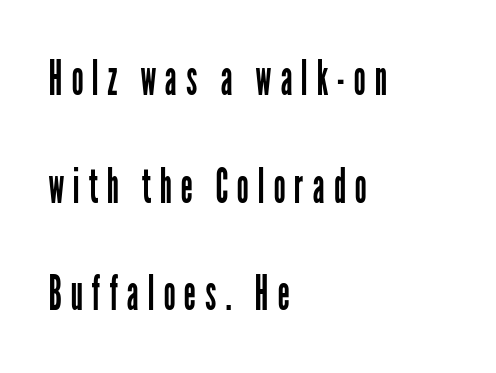
Q: Is the text bold? A: No.
Q: Is the text italic (slanted)? A: No, it is upright.
Q: Is the typeface a serif or a sans-serif typeface? A: Sans-serif.
Q: Is the text underlined? A: No.
Q: How is the paragraph aligned? A: Left-aligned.
Q: Is the spacing between lines tight, normal or loose? A: Loose.
Q: Width (condensed, normal, or wide)? A: Condensed.
Q: Stroke contrast? A: Low.
Q: x-height? A: Medium.
Q: Monospaced? A: No.
